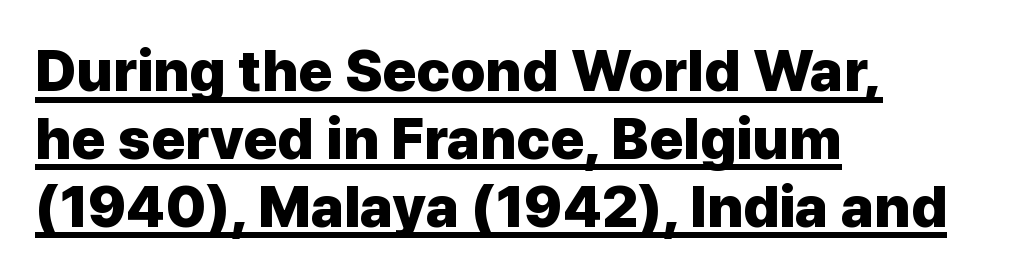
Nope, not italic — everything's standing straight. The horizontal fit of the characters is conventional and even. The letters are bold, with thick, heavy strokes. Is this a fixed-width face? No — the glyphs have proportional, varying widths. Students, observe the line beneath the letters — that is underlining. Compared with a centered layout, this one pins lines to the left instead.
